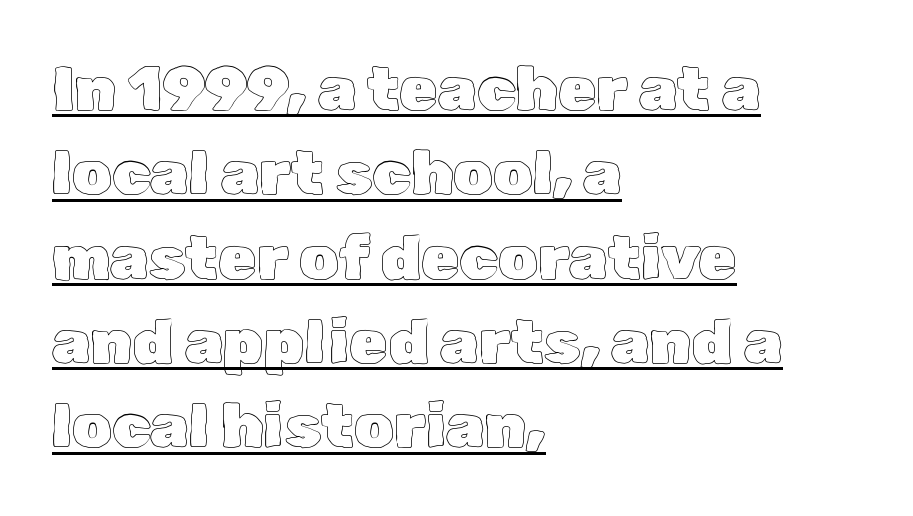
Notice how the stems are strictly vertical — no italics here. Line starts are locked; line ends wander. Look at the tracking — it's just the regular setting, nothing added. Check the space under the baseline: a stroke is drawn there.
